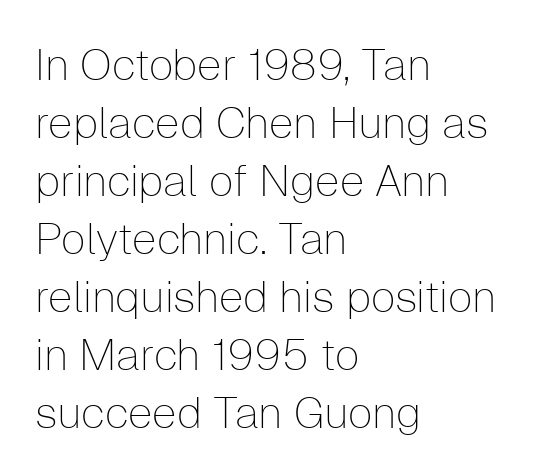
Q: Is the text bold? A: No.
Q: Is the text italic (slanted)? A: No, it is upright.
Q: Is the typeface a serif or a sans-serif typeface? A: Sans-serif.
Q: Is the text underlined? A: No.
Q: How is the paragraph aligned? A: Left-aligned.
Q: Is the spacing between letters normal or unusually wide? A: Normal.
Q: Is the spacing between lines tight, normal or loose? A: Normal.
Q: Width (condensed, normal, or wide)? A: Normal.
Q: Stroke contrast? A: Low.
Q: x-height? A: Medium.
Q: Monospaced? A: No.
